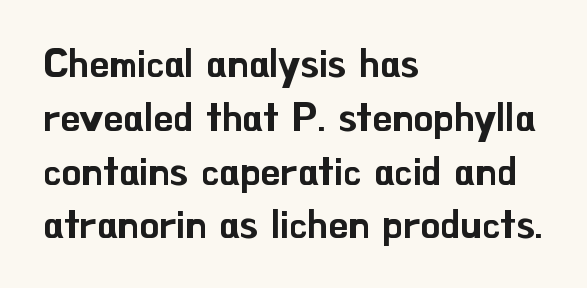
Q: Is the text italic (slanted)? A: No, it is upright.
Q: Is the typeface a serif or a sans-serif typeface? A: Sans-serif.
Q: Is the text underlined? A: No.
Q: How is the paragraph aligned? A: Left-aligned.
Q: Is the spacing between letters normal or unusually wide? A: Normal.
Q: Is the spacing between lines tight, normal or loose? A: Normal.
Q: Width (condensed, normal, or wide)? A: Normal.
Q: Stroke contrast? A: Low.
Q: x-height? A: Small.
Q: Monospaced? A: No.
